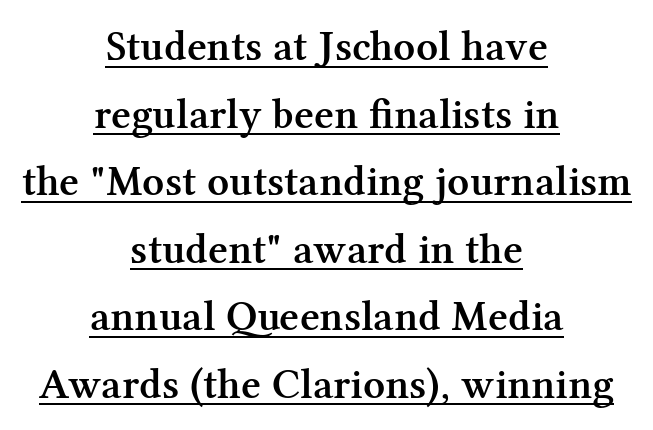
{"serif": "yes", "italic": "no", "bold": "semi", "weight": "semibold", "width": "normal", "stroke_contrast": "medium", "x_height": "medium", "monospaced": "no", "underline": "yes", "align": "center", "line_spacing": "normal", "line_spacing_ratio": 1.57, "letter_spacing": "normal", "letter_spacing_em": 0.0, "glyph_px": 43}
